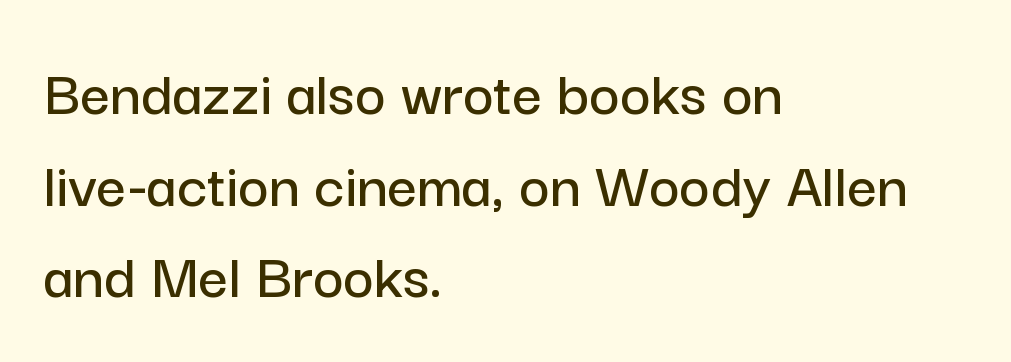
The image shows 66 px sans-serif type, upright; set left-aligned, normal line spacing (1.39x), normal letter spacing, not underlined; low stroke contrast and a medium x-height.
